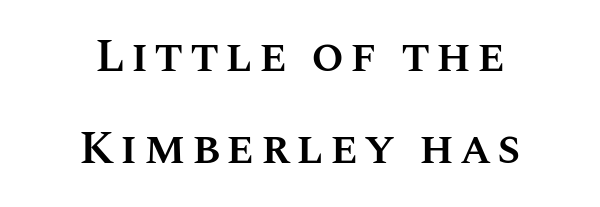
The image shows 47 px semibold type, upright; set centered, loose line spacing (1.96x), not underlined; medium stroke contrast and a large x-height.
